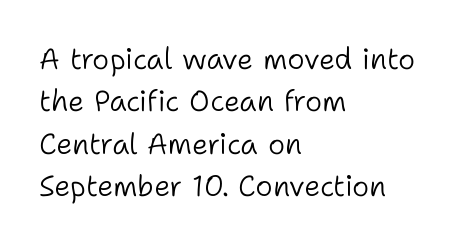
The image shows 29 px light sans-serif type, upright; set left-aligned, normal line spacing (1.46x), normal letter spacing, not underlined; low stroke contrast and a medium x-height.
